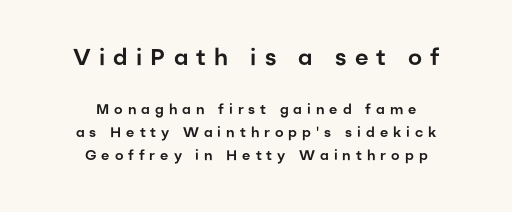
Q: Is the text italic (slanted)? A: No, it is upright.
Q: Is the text underlined? A: No.
Q: How is the paragraph aligned? A: Centered.
Q: Is the spacing between letters normal or unusually wide? A: Unusually wide.
Q: Is the spacing between lines tight, normal or loose? A: Normal.
Q: Which block of text is set in a larger size, the first (top) or the second (bottom)? A: The first (top) one.
